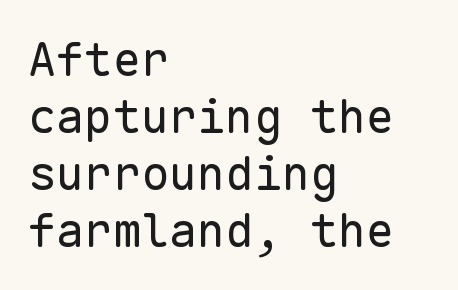
Q: Is the text bold? A: No.
Q: Is the text italic (slanted)? A: No, it is upright.
Q: Is the typeface a serif or a sans-serif typeface? A: Sans-serif.
Q: Is the text underlined? A: No.
Q: How is the paragraph aligned? A: Left-aligned.
Q: Is the spacing between letters normal or unusually wide? A: Normal.
Q: Width (condensed, normal, or wide)? A: Normal.
Q: Stroke contrast? A: Low.
Q: x-height? A: Medium.
Q: Monospaced? A: Yes.
